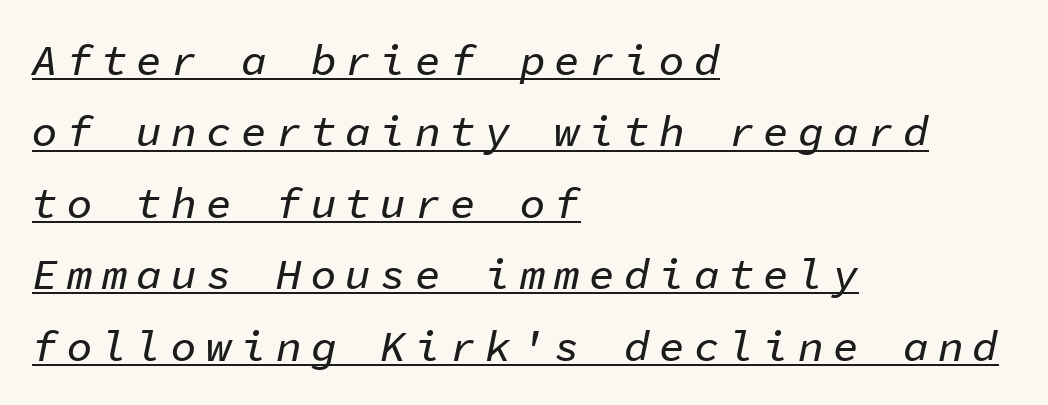
Q: Is the text italic (slanted)? A: Yes, it leans right by about 11 degrees.
Q: Is the text underlined? A: Yes.
Q: How is the paragraph aligned? A: Left-aligned.
Q: Is the spacing between letters normal or unusually wide? A: Unusually wide.
Q: Is the spacing between lines tight, normal or loose? A: Normal.
Q: Width (condensed, normal, or wide)? A: Normal.
Q: Stroke contrast? A: Low.
Q: x-height? A: Medium.
Q: Monospaced? A: Yes.
